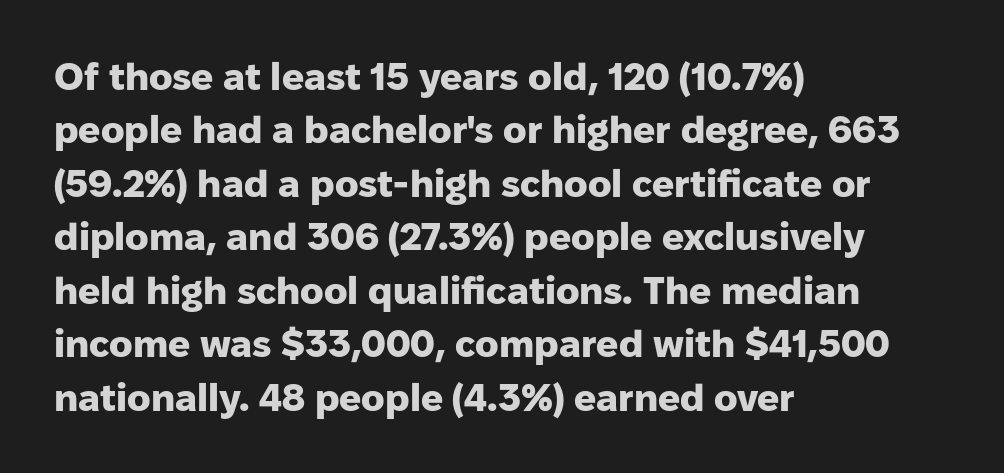
Q: Is the text bold? A: Yes.
Q: Is the text italic (slanted)? A: No, it is upright.
Q: Is the typeface a serif or a sans-serif typeface? A: Sans-serif.
Q: Is the text underlined? A: No.
Q: How is the paragraph aligned? A: Left-aligned.
Q: Is the spacing between letters normal or unusually wide? A: Normal.
Q: Is the spacing between lines tight, normal or loose? A: Normal.
Q: Width (condensed, normal, or wide)? A: Normal.
Q: Stroke contrast? A: Low.
Q: x-height? A: Medium.
Q: Monospaced? A: No.
